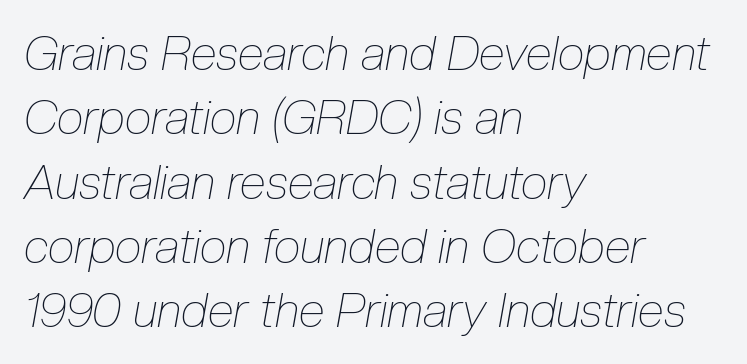
The image shows 48 px thin, condensed type, italic (leaning right); set left-aligned, normal line spacing (1.34x), normal letter spacing, not underlined; low stroke contrast and a medium x-height.
